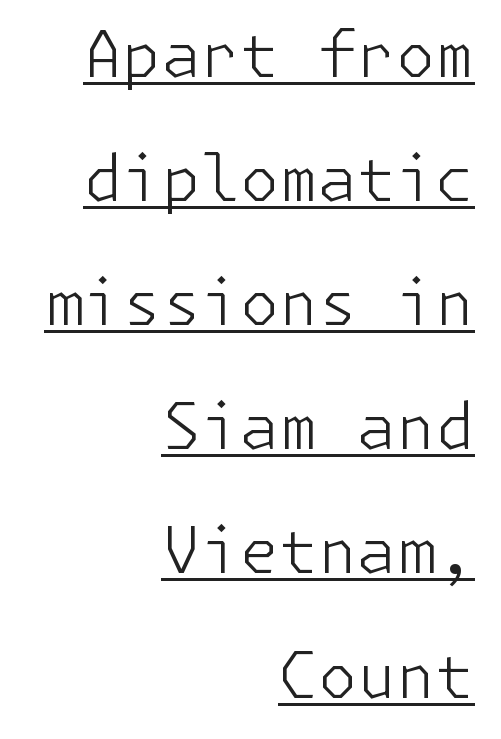
Decoration check: the copy is underlined. Each letter's strokes conclude bluntly, with no projecting serifs. Quick note: interline space is abundant. Horizontally, the lines are justified to the trailing edge only.
